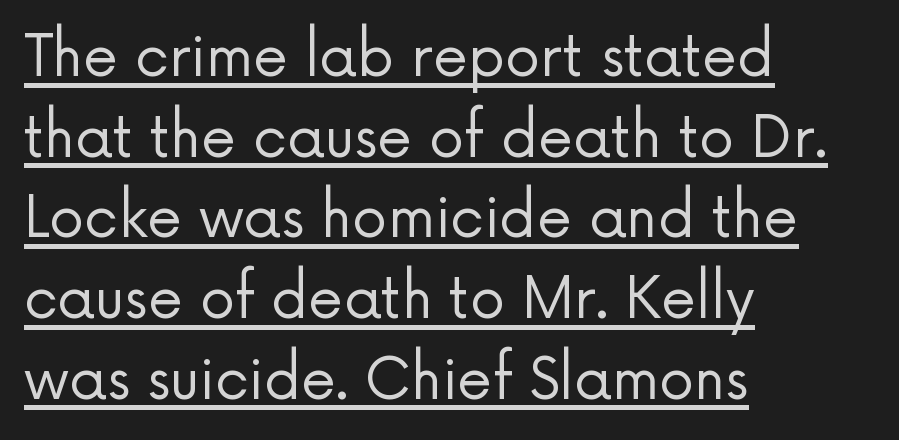
You can see a thin bar hugging the bottom of the glyphs. Each new line begins a customary step beneath the previous one. Stroke thickness stays within the range of a standard reading face or lighter. Note the varied advance widths — an 'i' is clearly narrower than an 'm'. Nothing sits at the stroke ends, so this counts as sans-serif.
